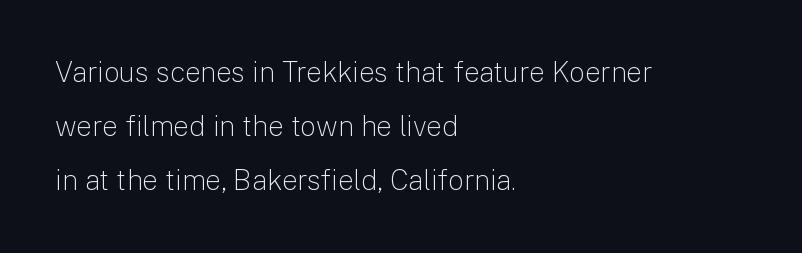
Q: Is the text bold? A: No.
Q: Is the text italic (slanted)? A: No, it is upright.
Q: Is the typeface a serif or a sans-serif typeface? A: Sans-serif.
Q: Is the text underlined? A: No.
Q: How is the paragraph aligned? A: Left-aligned.
Q: Is the spacing between letters normal or unusually wide? A: Normal.
Q: Is the spacing between lines tight, normal or loose? A: Loose.
Q: Width (condensed, normal, or wide)? A: Normal.
Q: Stroke contrast? A: Low.
Q: x-height? A: Medium.
Q: Monospaced? A: No.
